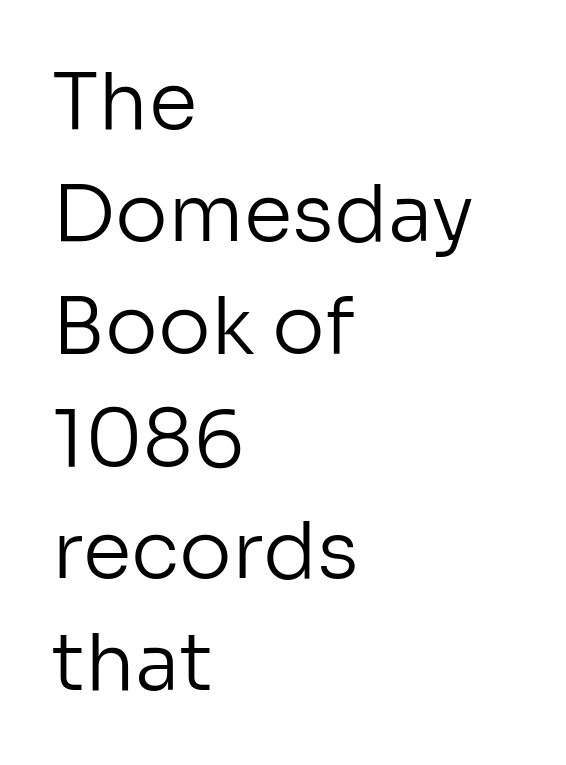
The image shows 79 px regular-weight sans-serif type, upright; set left-aligned, normal line spacing (1.42x), normal letter spacing, not underlined; low stroke contrast and a medium x-height.
